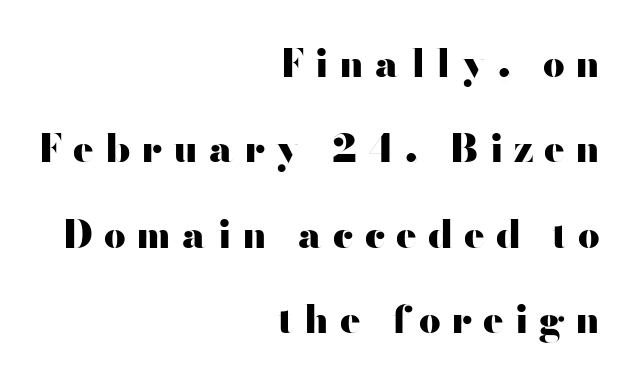
{"italic": "no", "bold": "yes", "weight": "heavy", "width": "wide", "stroke_contrast": "high", "x_height": "small", "monospaced": "no", "underline": "no", "align": "right", "line_spacing": "loose", "line_spacing_ratio": 2.25, "letter_spacing": "wide", "letter_spacing_em": 0.29, "glyph_px": 38}
